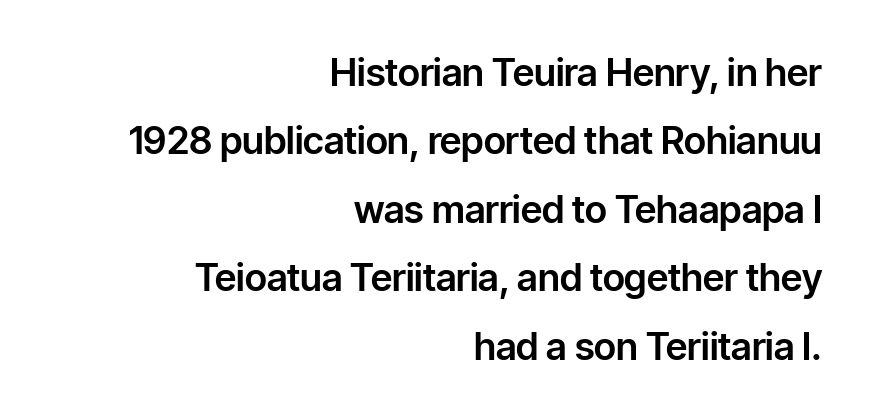
The image shows 38 px sans-serif type, upright; set right-aligned, line spacing 1.8x, normal letter spacing, not underlined; low stroke contrast and a medium x-height.
